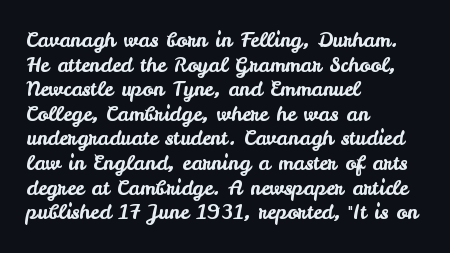
The image shows 20 px text type; set left-aligned, line spacing 1.23x, normal letter spacing, not underlined.
